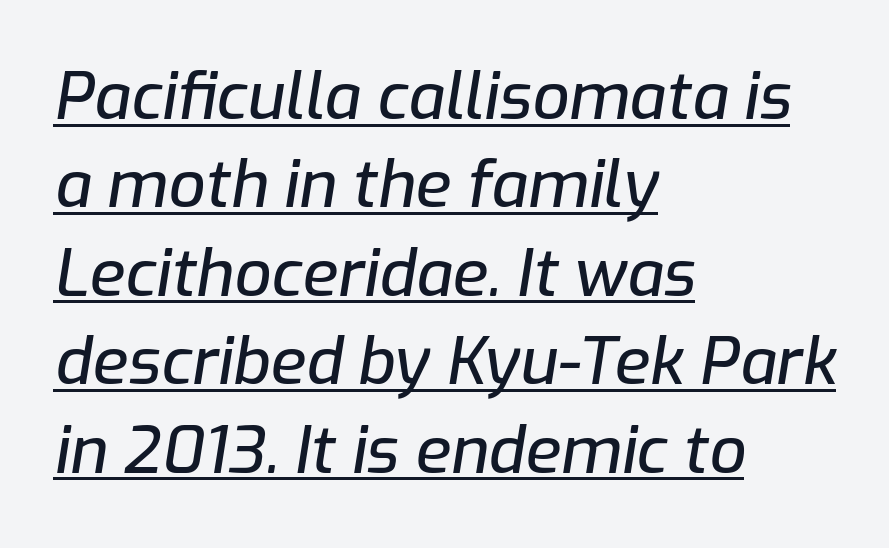
{"italic": "yes", "lean": "right", "slant_degrees": 9, "width": "normal", "stroke_contrast": "low", "x_height": "medium", "monospaced": "no", "underline": "yes", "align": "left", "line_spacing": "normal", "line_spacing_ratio": 1.36, "letter_spacing": "normal", "letter_spacing_em": 0.0, "glyph_px": 65}
